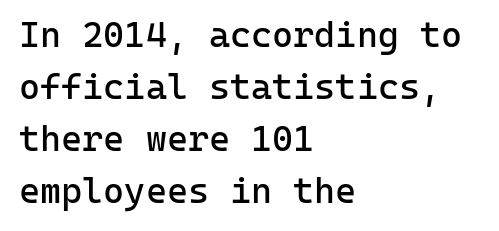
The image shows 36 px regular-weight sans-serif type, upright, monospaced; set left-aligned, normal line spacing (1.44x), normal letter spacing, not underlined; low stroke contrast and a medium x-height.
